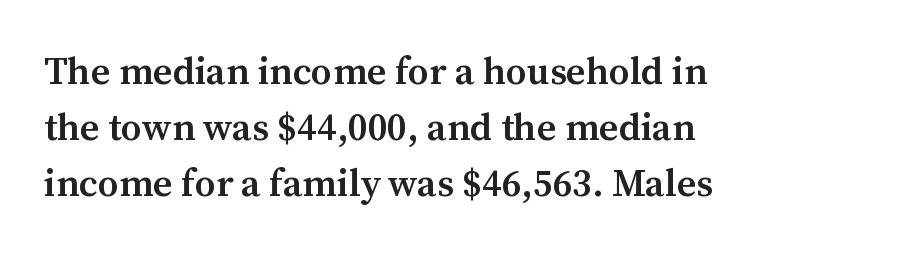
Note the varied advance widths — an 'i' is clearly narrower than an 'm'. A bit beefed up — I'd call it semibold rather than bold. Tracking value appears to be zero — textbook default spacing. Style check: upright. The designer went with a serif here, giving each stem small feet. Line beginnings align vertically; line endings do not.
